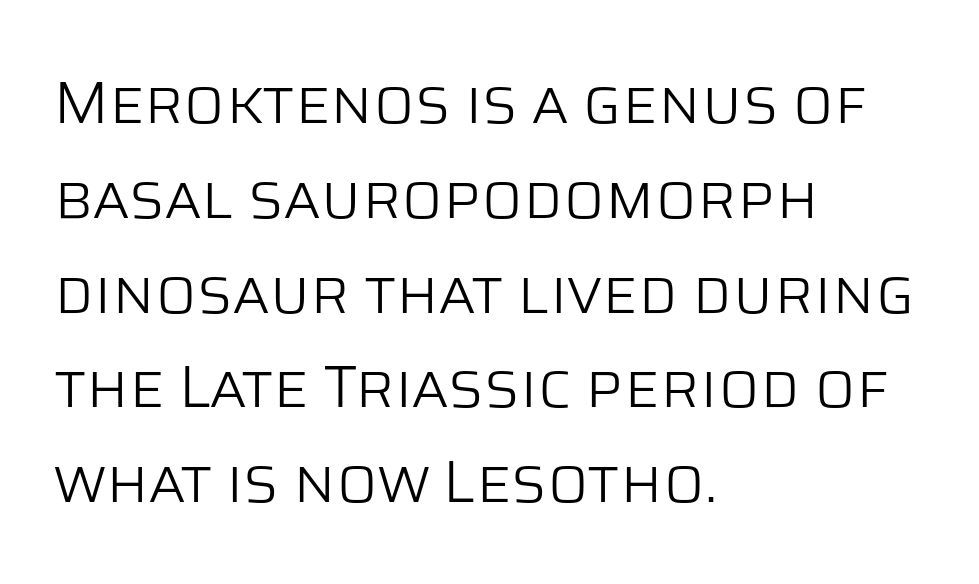
{"serif": "no", "italic": "no", "bold": "no", "weight": "light", "width": "normal", "stroke_contrast": "low", "x_height": "large", "monospaced": "no", "underline": "no", "align": "left", "line_spacing": "normal", "line_spacing_ratio": 1.58, "letter_spacing": "normal", "letter_spacing_em": 0.0, "glyph_px": 60}
